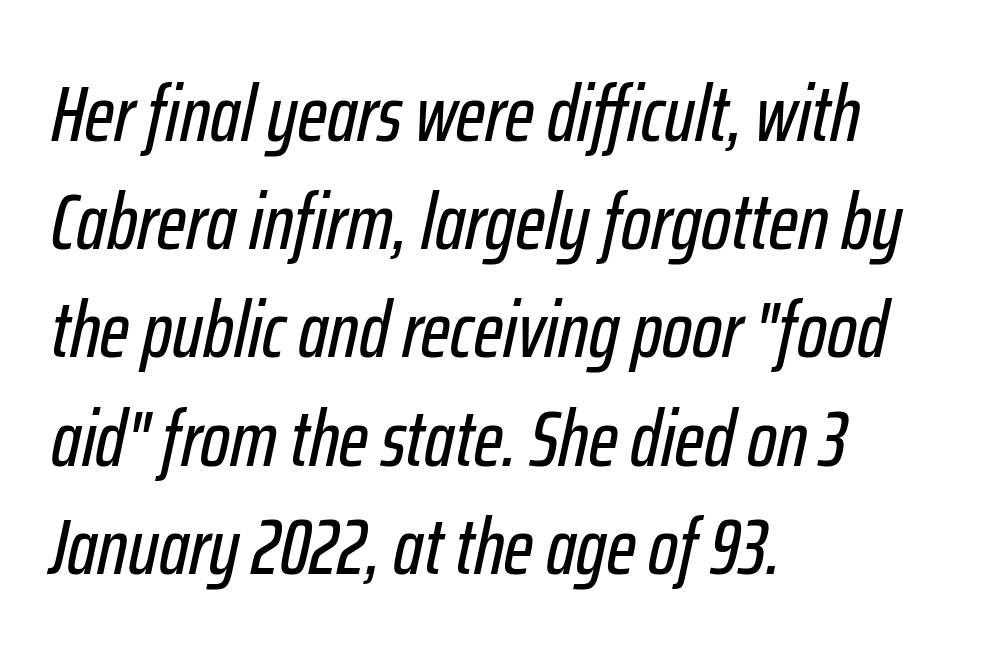
The image shows 79 px condensed type, italic (leaning right); set left-aligned, normal line spacing (1.37x), normal letter spacing, not underlined; low stroke contrast and a medium x-height.
